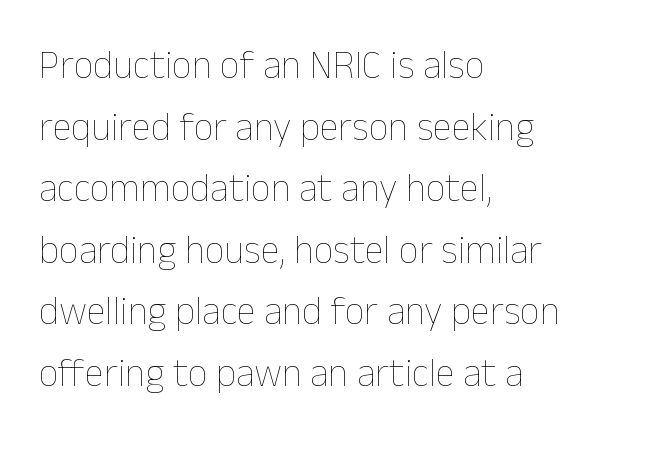
{"italic": "no", "bold": "no", "weight": "thin", "width": "normal", "stroke_contrast": "low", "x_height": "medium", "monospaced": "no", "underline": "no", "align": "left", "line_spacing": "normal", "line_spacing_ratio": 1.58, "letter_spacing": "normal", "letter_spacing_em": 0.0, "glyph_px": 39}
